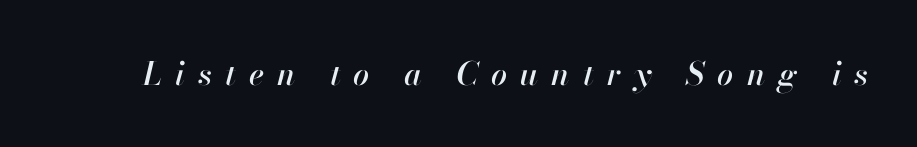
The image shows 32 px text type, italic (leaning right); set unusually wide letter spacing (+0.41 em), not underlined; high stroke contrast and a small x-height.
